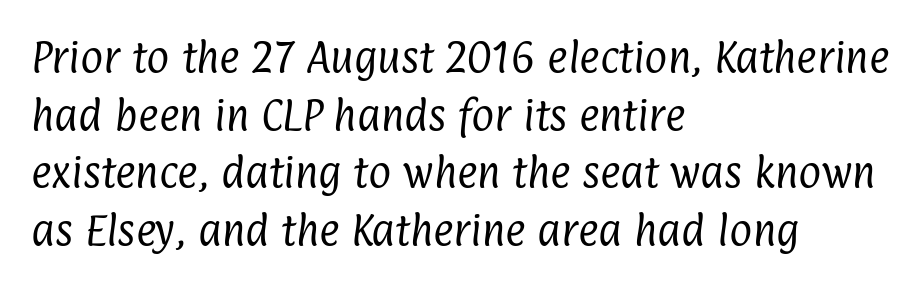
Q: Is the text bold? A: No.
Q: Is the typeface a serif or a sans-serif typeface? A: Sans-serif.
Q: Is the text underlined? A: No.
Q: How is the paragraph aligned? A: Left-aligned.
Q: Is the spacing between letters normal or unusually wide? A: Normal.
Q: Is the spacing between lines tight, normal or loose? A: Normal.
Q: Width (condensed, normal, or wide)? A: Condensed.
Q: Stroke contrast? A: Low.
Q: x-height? A: Medium.
Q: Monospaced? A: No.
